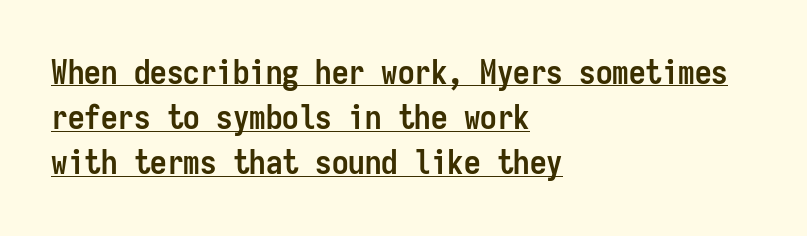
The image shows 33 px semibold, condensed sans-serif type, upright, monospaced; set left-aligned, normal line spacing (1.37x), normal letter spacing, underlined; low stroke contrast and a medium x-height.
